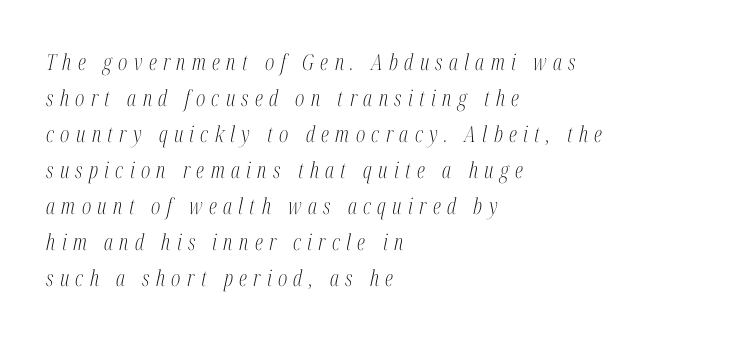
{"italic": "yes", "lean": "right", "slant_degrees": 12, "bold": "no", "underline": "no", "align": "left", "line_spacing": "normal", "line_spacing_ratio": 1.64, "letter_spacing": "wide", "letter_spacing_em": 0.29, "glyph_px": 22}
